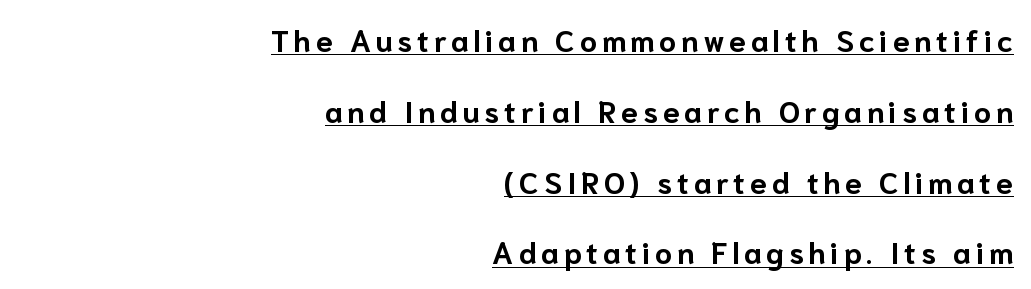
{"serif": "no", "italic": "no", "bold": "yes", "weight": "bold", "width": "normal", "stroke_contrast": "low", "x_height": "medium", "monospaced": "no", "underline": "yes", "align": "right", "line_spacing": "loose", "line_spacing_ratio": 2.36, "glyph_px": 30}
